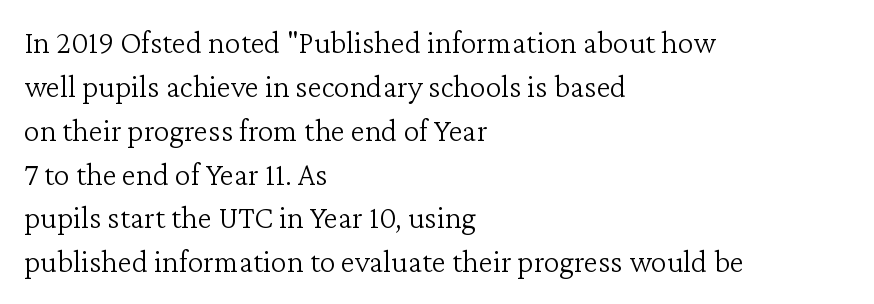
The image shows 32 px light serif type, upright; set left-aligned, normal line spacing (1.37x), normal letter spacing, not underlined; low stroke contrast and a medium x-height.
